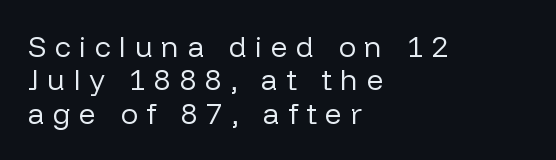
{"serif": "no", "italic": "no", "bold": "no", "weight": "regular", "width": "normal", "stroke_contrast": "low", "x_height": "medium", "monospaced": "no", "underline": "no", "align": "left", "line_spacing": "tight", "line_spacing_ratio": 1.15, "letter_spacing": "wide", "letter_spacing_em": 0.3, "glyph_px": 29}
